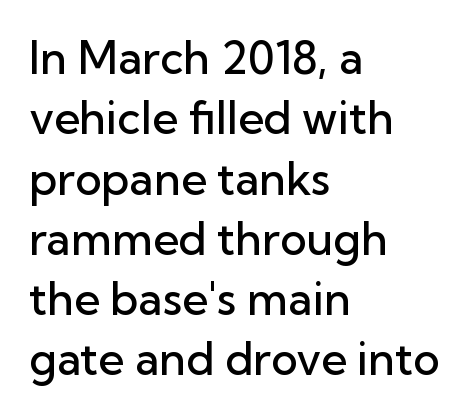
The image shows 45 px semibold sans-serif type, upright; set left-aligned, normal line spacing (1.34x), normal letter spacing, not underlined; low stroke contrast and a medium x-height.
